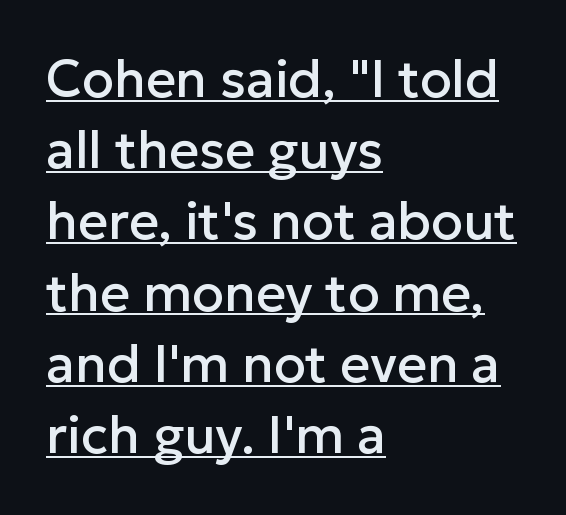
Q: Is the text italic (slanted)? A: No, it is upright.
Q: Is the typeface a serif or a sans-serif typeface? A: Sans-serif.
Q: Is the text underlined? A: Yes.
Q: How is the paragraph aligned? A: Left-aligned.
Q: Is the spacing between letters normal or unusually wide? A: Normal.
Q: Is the spacing between lines tight, normal or loose? A: Normal.
Q: Width (condensed, normal, or wide)? A: Normal.
Q: Stroke contrast? A: Low.
Q: x-height? A: Medium.
Q: Monospaced? A: No.
